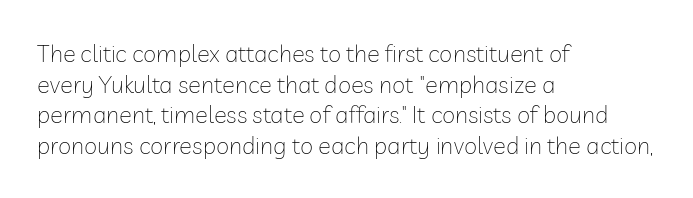
Q: Is the text bold? A: No.
Q: Is the text italic (slanted)? A: No, it is upright.
Q: Is the text underlined? A: No.
Q: How is the paragraph aligned? A: Left-aligned.
Q: Is the spacing between letters normal or unusually wide? A: Normal.
Q: Is the spacing between lines tight, normal or loose? A: Normal.
